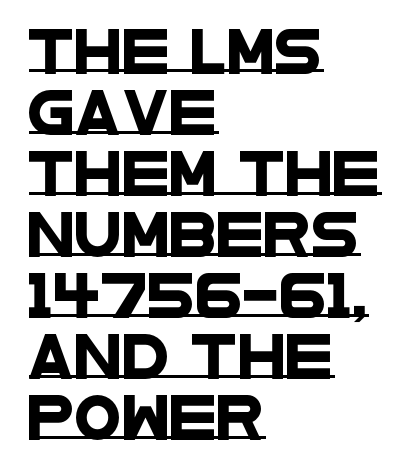
The image shows 43 px wide sans-serif type; set left-aligned, normal line spacing (1.42x), normal letter spacing, underlined; low stroke contrast and a large x-height.
